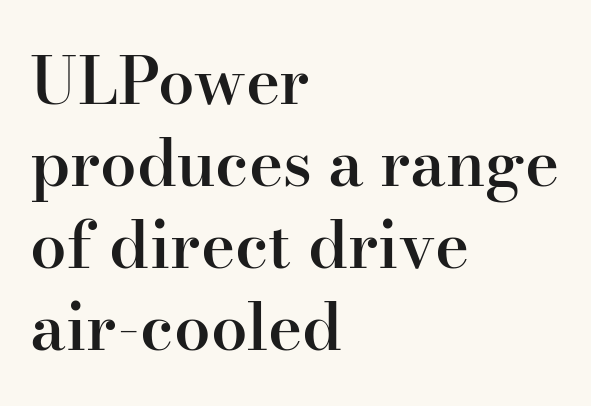
The foot of each line stays bare and open. The rendering anchors every line to the left-hand side. Posture: straight, roman, zero tilt. Spacing verdict: proportional, widths tailored to each character.
